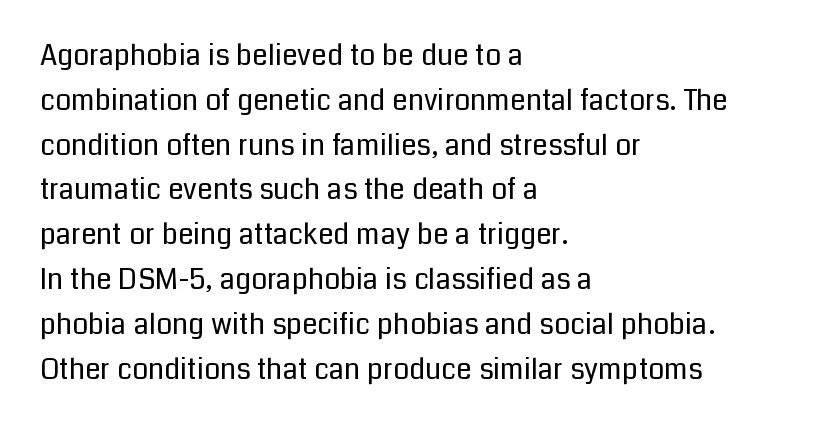
Q: Is the text bold? A: No.
Q: Is the text italic (slanted)? A: No, it is upright.
Q: Is the typeface a serif or a sans-serif typeface? A: Sans-serif.
Q: Is the text underlined? A: No.
Q: How is the paragraph aligned? A: Left-aligned.
Q: Is the spacing between letters normal or unusually wide? A: Normal.
Q: Is the spacing between lines tight, normal or loose? A: Normal.
Q: Width (condensed, normal, or wide)? A: Normal.
Q: Stroke contrast? A: Low.
Q: x-height? A: Medium.
Q: Monospaced? A: No.
